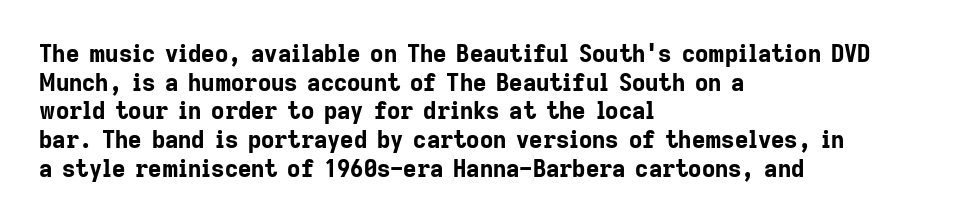
Q: Is the text bold? A: Yes.
Q: Is the text italic (slanted)? A: No, it is upright.
Q: Is the text underlined? A: No.
Q: How is the paragraph aligned? A: Left-aligned.
Q: Is the spacing between letters normal or unusually wide? A: Normal.
Q: Is the spacing between lines tight, normal or loose? A: Normal.
